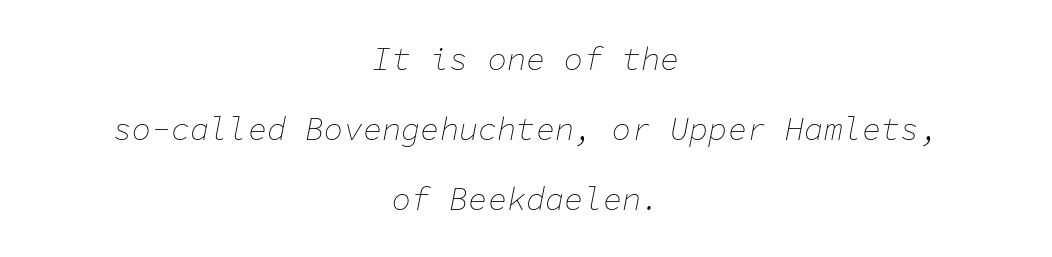
The image shows 32 px thin type, italic (leaning right), monospaced; set centered, loose line spacing (2.18x), normal letter spacing, not underlined; low stroke contrast and a medium x-height.
